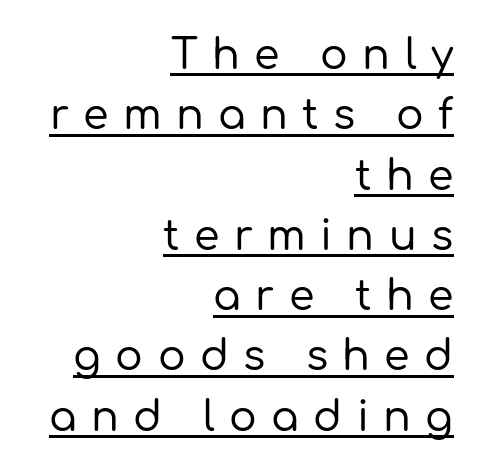
Q: Is the text italic (slanted)? A: No, it is upright.
Q: Is the typeface a serif or a sans-serif typeface? A: Sans-serif.
Q: Is the text underlined? A: Yes.
Q: How is the paragraph aligned? A: Right-aligned.
Q: Is the spacing between letters normal or unusually wide? A: Unusually wide.
Q: Is the spacing between lines tight, normal or loose? A: Normal.
Q: Width (condensed, normal, or wide)? A: Normal.
Q: Stroke contrast? A: Low.
Q: x-height? A: Medium.
Q: Monospaced? A: No.
